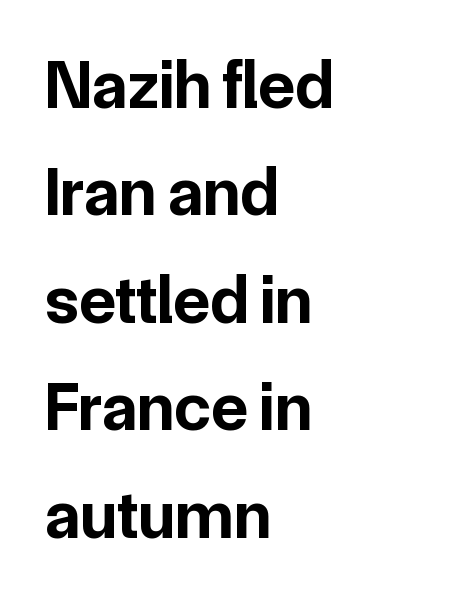
The image shows 68 px bold sans-serif type, upright; set left-aligned, normal line spacing (1.58x), normal letter spacing, not underlined; low stroke contrast and a medium x-height.
